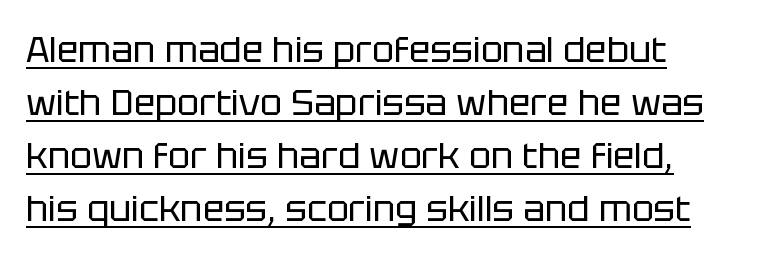
Q: Is the text bold? A: No.
Q: Is the text italic (slanted)? A: No, it is upright.
Q: Is the typeface a serif or a sans-serif typeface? A: Sans-serif.
Q: Is the text underlined? A: Yes.
Q: Is the spacing between letters normal or unusually wide? A: Normal.
Q: Is the spacing between lines tight, normal or loose? A: Normal.
Q: Width (condensed, normal, or wide)? A: Normal.
Q: Stroke contrast? A: Low.
Q: x-height? A: Large.
Q: Monospaced? A: No.
